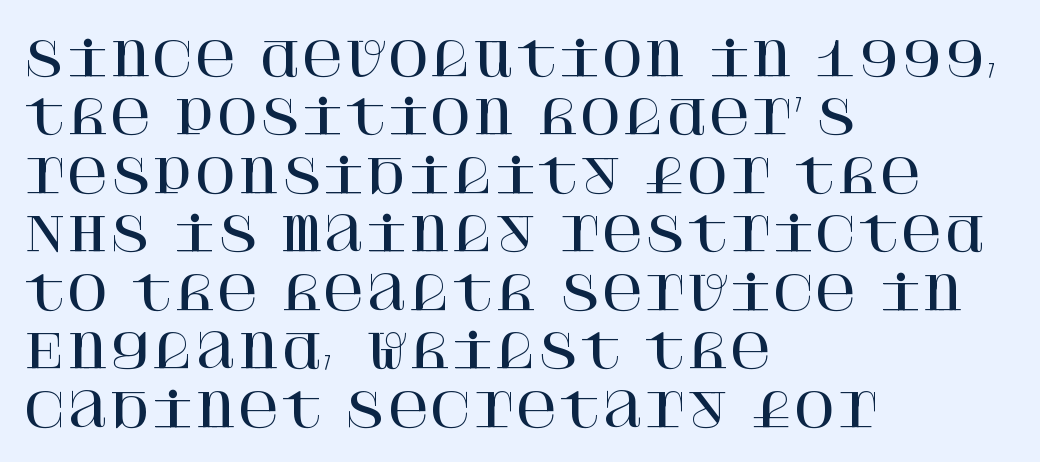
The image shows 46 px serif type, upright; set left-aligned, normal line spacing (1.27x), normal letter spacing, not underlined; high stroke contrast and a large x-height.
